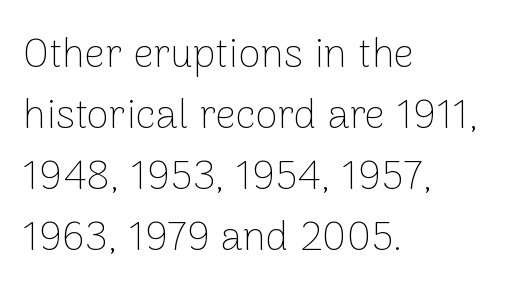
The image shows 41 px thin sans-serif type, upright; set left-aligned, normal line spacing (1.49x), normal letter spacing, not underlined; low stroke contrast and a medium x-height.
